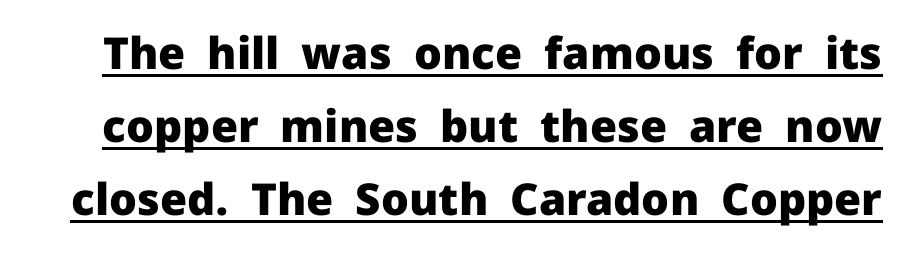
Q: Is the text bold? A: Yes.
Q: Is the text italic (slanted)? A: No, it is upright.
Q: Is the typeface a serif or a sans-serif typeface? A: Sans-serif.
Q: Is the text underlined? A: Yes.
Q: Is the spacing between letters normal or unusually wide? A: Normal.
Q: Is the spacing between lines tight, normal or loose? A: Normal.
Q: Width (condensed, normal, or wide)? A: Normal.
Q: Stroke contrast? A: Low.
Q: x-height? A: Medium.
Q: Monospaced? A: No.
